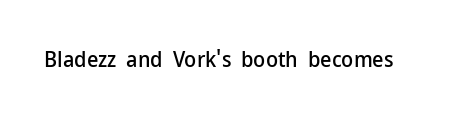
Tall strokes in this sample are plumb rather than angled. Short note: letters normally spaced. Lines of text with bare space underneath.
